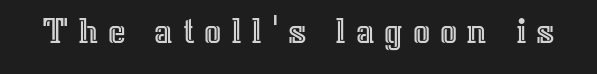
{"italic": "no", "width": "normal", "x_height": "medium", "monospaced": "no", "underline": "no", "letter_spacing": "wide", "letter_spacing_em": 0.25, "glyph_px": 38}
